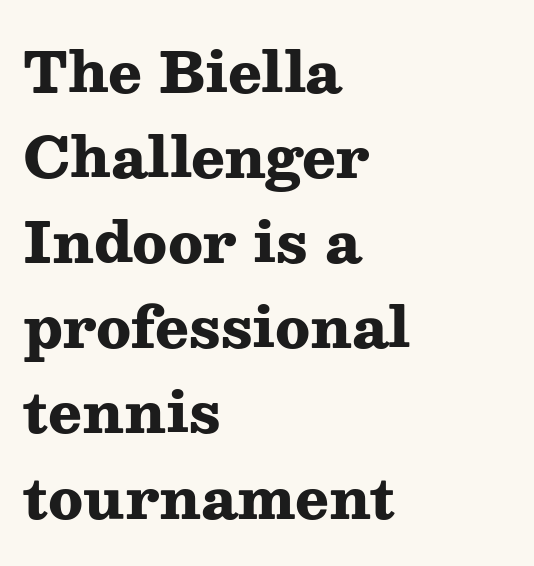
{"serif": "yes", "italic": "no", "bold": "yes", "weight": "heavy", "width": "wide", "stroke_contrast": "medium", "x_height": "medium", "monospaced": "no", "underline": "no", "align": "left", "line_spacing": "normal", "line_spacing_ratio": 1.52, "letter_spacing": "normal", "letter_spacing_em": 0.0, "glyph_px": 56}
